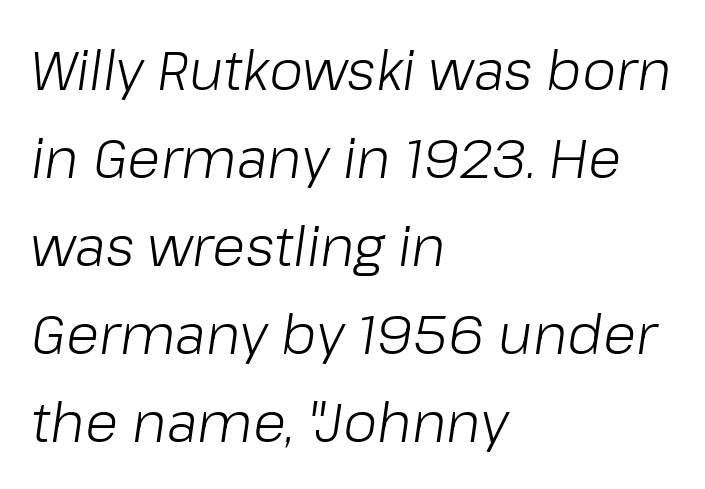
Q: Is the text bold? A: No.
Q: Is the text italic (slanted)? A: Yes, it leans right by about 8 degrees.
Q: Is the text underlined? A: No.
Q: How is the paragraph aligned? A: Left-aligned.
Q: Is the spacing between letters normal or unusually wide? A: Normal.
Q: Is the spacing between lines tight, normal or loose? A: Normal.
Q: Width (condensed, normal, or wide)? A: Normal.
Q: Stroke contrast? A: Low.
Q: x-height? A: Medium.
Q: Monospaced? A: No.
